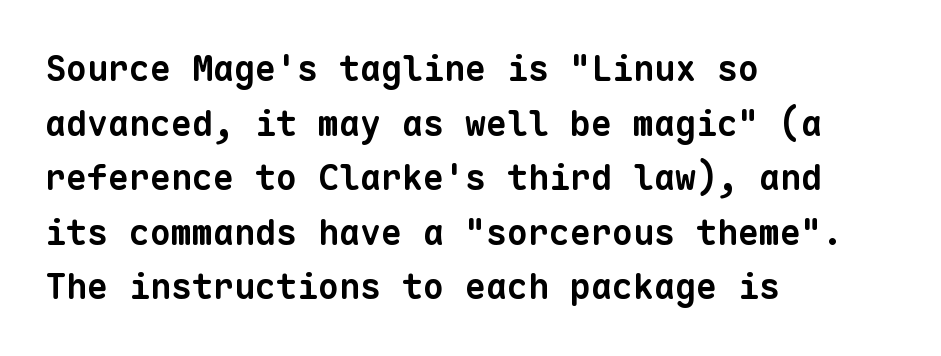
Q: Is the text bold? A: Yes.
Q: Is the typeface a serif or a sans-serif typeface? A: Sans-serif.
Q: Is the text underlined? A: No.
Q: How is the paragraph aligned? A: Left-aligned.
Q: Is the spacing between letters normal or unusually wide? A: Normal.
Q: Is the spacing between lines tight, normal or loose? A: Normal.
Q: Width (condensed, normal, or wide)? A: Normal.
Q: Stroke contrast? A: Low.
Q: x-height? A: Medium.
Q: Monospaced? A: Yes.
